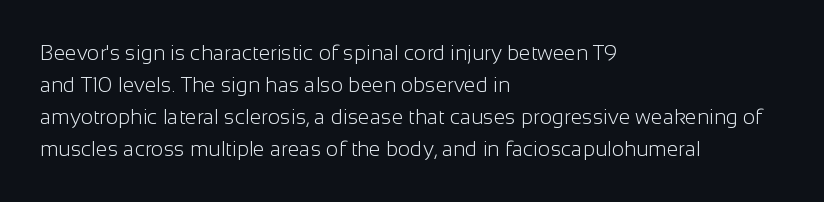
Is the block centered? No — it sits flush against the left margin. Honestly, the row spacing looks completely unremarkable. Check under the words: just untouched page. Ascenders rise straight up at ninety degrees. Nobody touched the tracking dial on this one.
